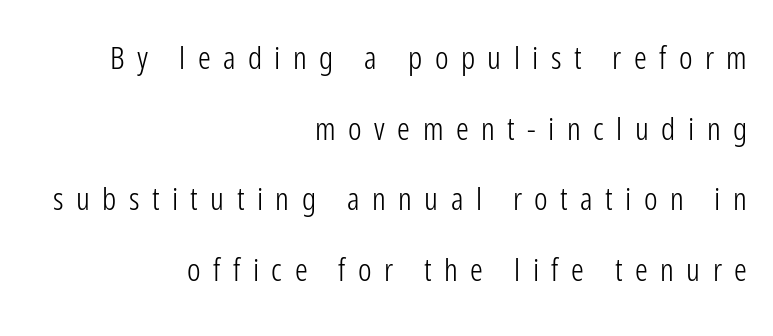
Q: Is the text bold? A: No.
Q: Is the text italic (slanted)? A: No, it is upright.
Q: Is the typeface a serif or a sans-serif typeface? A: Sans-serif.
Q: Is the text underlined? A: No.
Q: How is the paragraph aligned? A: Right-aligned.
Q: Is the spacing between letters normal or unusually wide? A: Unusually wide.
Q: Is the spacing between lines tight, normal or loose? A: Loose.
Q: Width (condensed, normal, or wide)? A: Condensed.
Q: Stroke contrast? A: Low.
Q: x-height? A: Medium.
Q: Monospaced? A: No.
